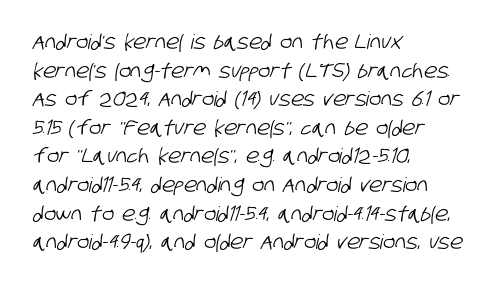
The image shows 20 px text type; set left-aligned, normal line spacing (1.43x), normal letter spacing, not underlined.
